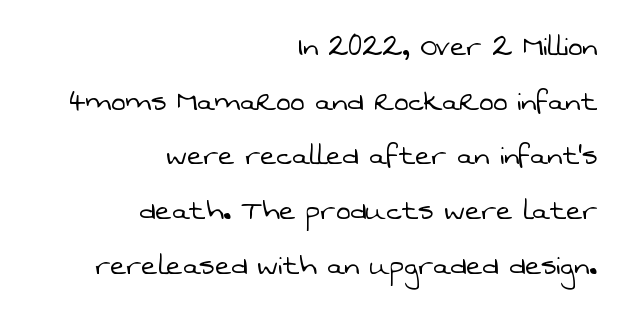
The image shows 34 px light sans-serif type; set right-aligned, normal line spacing (1.61x), normal letter spacing, not underlined; low stroke contrast and a medium x-height.
